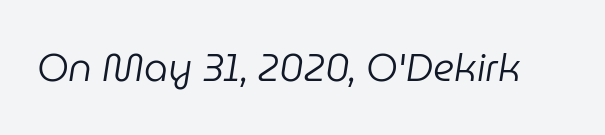
The image shows 38 px regular-weight type, italic (leaning right); set normal letter spacing, not underlined; low stroke contrast and a medium x-height.
